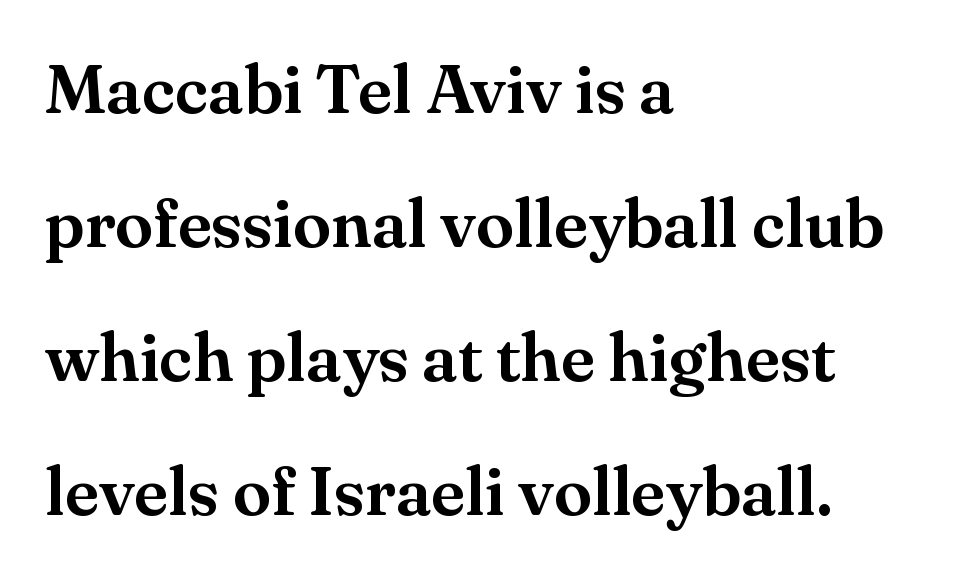
Q: Is the text italic (slanted)? A: No, it is upright.
Q: Is the typeface a serif or a sans-serif typeface? A: Serif.
Q: Is the text underlined? A: No.
Q: How is the paragraph aligned? A: Left-aligned.
Q: Is the spacing between letters normal or unusually wide? A: Normal.
Q: Is the spacing between lines tight, normal or loose? A: Loose.
Q: Width (condensed, normal, or wide)? A: Normal.
Q: Stroke contrast? A: Medium.
Q: x-height? A: Small.
Q: Monospaced? A: No.
